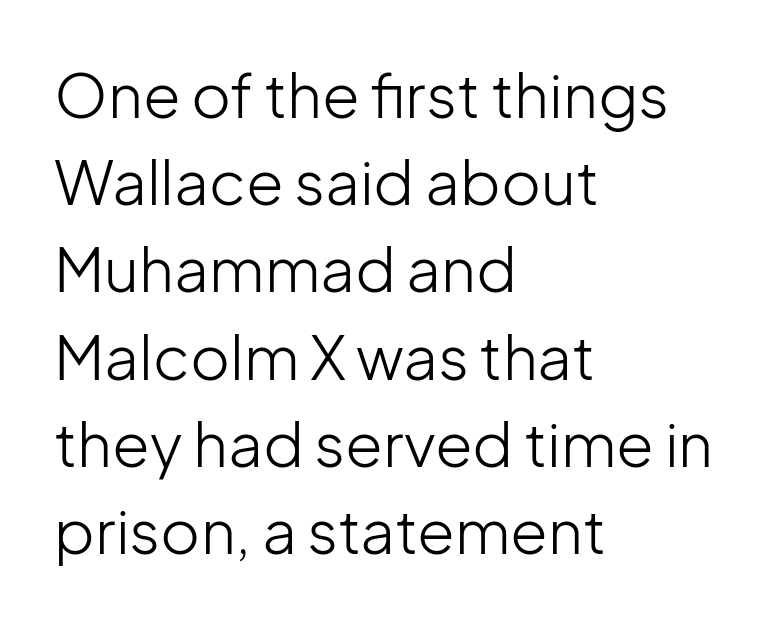
If you measured baseline to baseline, you'd find a middling distance. This sample uses an upright cut, with every glyph sitting square on the baseline. The font family rendered here belongs to the sans-serif group. Here the designer chose a conventional face with non-uniform glyph widths. Layout note: lines flush left.
